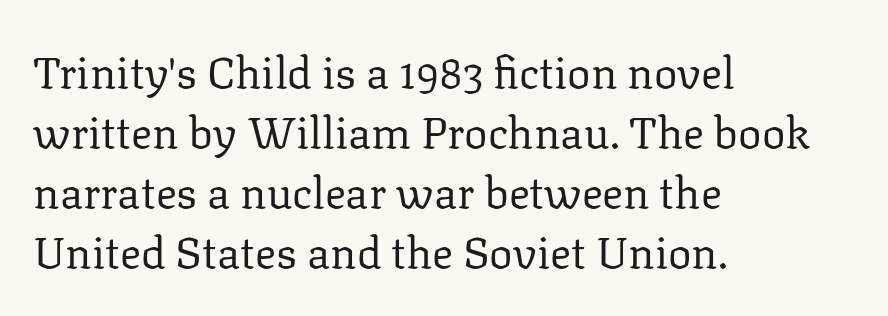
Each letter keeps its own natural width here, so spacing adapts to shape. The letters carry serifs — small finishing strokes at the ends of their stems. The strokes are not fattened; the text isn't bold. Words appear dense and cohesive because spacing is normal.
